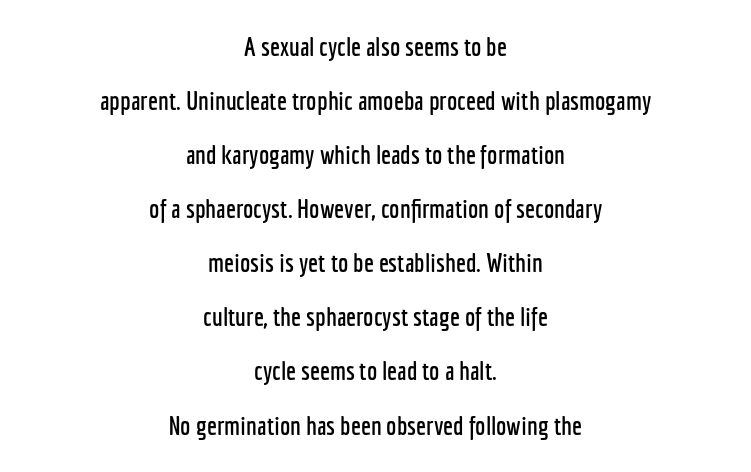
The horizontal fit of the characters is conventional and even. Horizontal alignment here is central, giving a formal, balanced look. The letters stand straight up with perfectly vertical stems. Unmarked baselines from the first word to the last. The passage shown stacks its lines with a broad gap.
